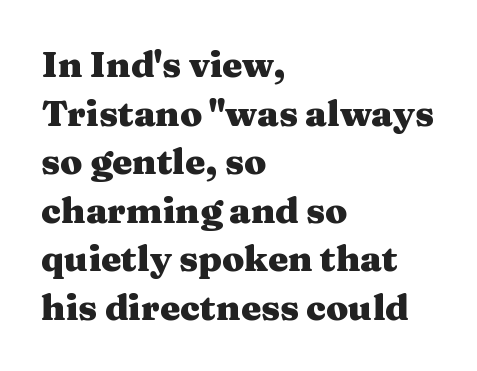
Heavy-handed strokes throughout: this text is bold. Quick note: interline space is typical. The text was rendered using a seriffed face with decorative stroke endings. The type is set solid horizontally, with unmodified tracking. The zone under the glyphs is completely vacant.
